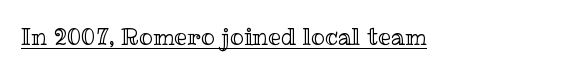
Q: Is the text italic (slanted)? A: No, it is upright.
Q: Is the text underlined? A: Yes.
Q: Is the spacing between letters normal or unusually wide? A: Normal.
